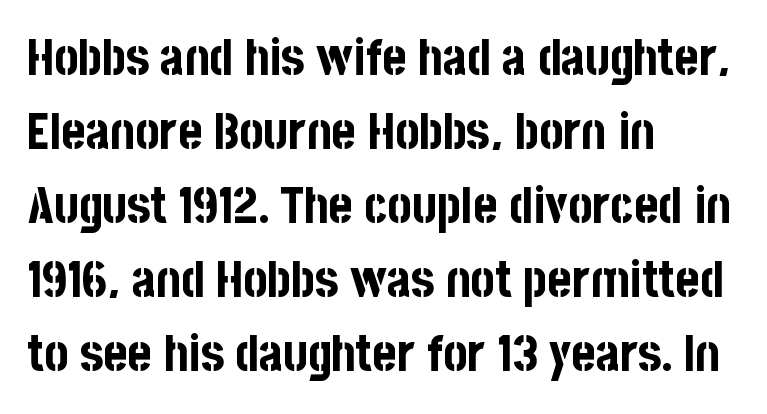
{"serif": "no", "italic": "no", "bold": "yes", "weight": "bold", "width": "condensed", "stroke_contrast": "low", "x_height": "large", "monospaced": "no", "underline": "no", "align": "left", "line_spacing": "normal", "line_spacing_ratio": 1.45, "letter_spacing": "normal", "letter_spacing_em": 0.0, "glyph_px": 51}
